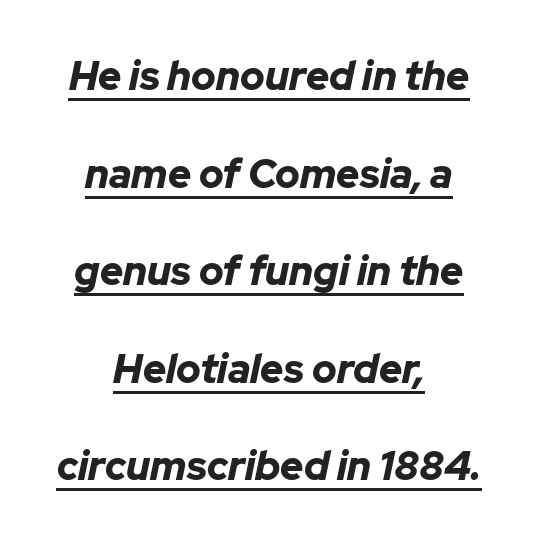
The image shows 40 px bold type, italic (leaning right); set centered, loose line spacing (2.44x), normal letter spacing, underlined; low stroke contrast and a medium x-height.
